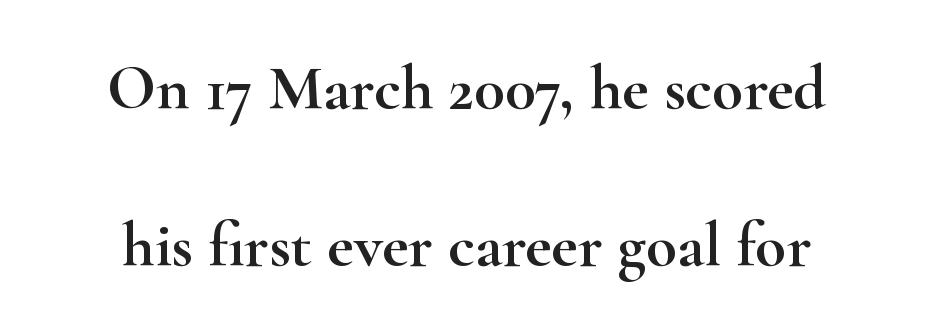
{"serif": "yes", "italic": "no", "width": "wide", "stroke_contrast": "high", "x_height": "small", "monospaced": "no", "underline": "no", "line_spacing": "loose", "line_spacing_ratio": 2.46, "letter_spacing": "normal", "letter_spacing_em": 0.0, "glyph_px": 64}
